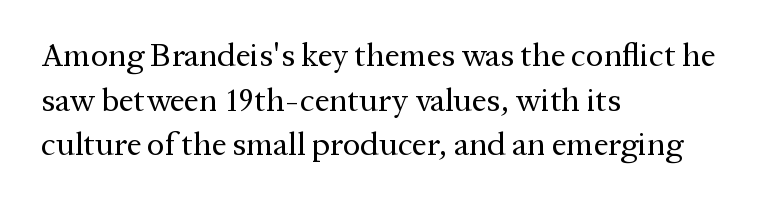
{"serif": "yes", "italic": "no", "bold": "no", "weight": "regular", "width": "normal", "stroke_contrast": "medium", "x_height": "medium", "monospaced": "no", "underline": "no", "align": "left", "line_spacing": "normal", "line_spacing_ratio": 1.35, "letter_spacing": "normal", "letter_spacing_em": 0.0, "glyph_px": 33}
